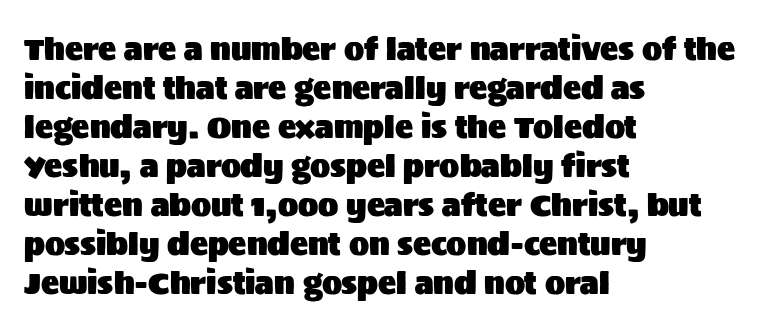
The image shows 30 px sans-serif type, upright; set left-aligned, normal line spacing (1.3x), normal letter spacing, not underlined; medium stroke contrast and a large x-height.
